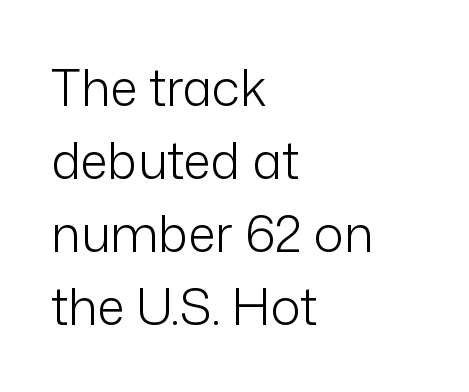
Q: Is the text bold? A: No.
Q: Is the text italic (slanted)? A: No, it is upright.
Q: Is the typeface a serif or a sans-serif typeface? A: Sans-serif.
Q: Is the text underlined? A: No.
Q: How is the paragraph aligned? A: Left-aligned.
Q: Is the spacing between letters normal or unusually wide? A: Normal.
Q: Is the spacing between lines tight, normal or loose? A: Normal.
Q: Width (condensed, normal, or wide)? A: Normal.
Q: Stroke contrast? A: Low.
Q: x-height? A: Medium.
Q: Monospaced? A: No.
